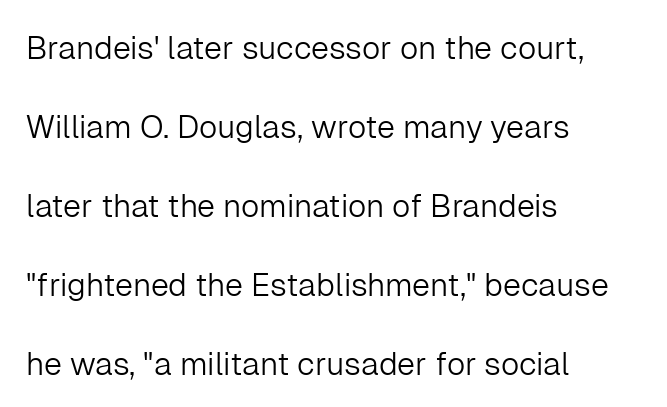
The image shows 32 px light sans-serif type, upright; set left-aligned, loose line spacing (2.47x), normal letter spacing, not underlined; low stroke contrast and a medium x-height.
